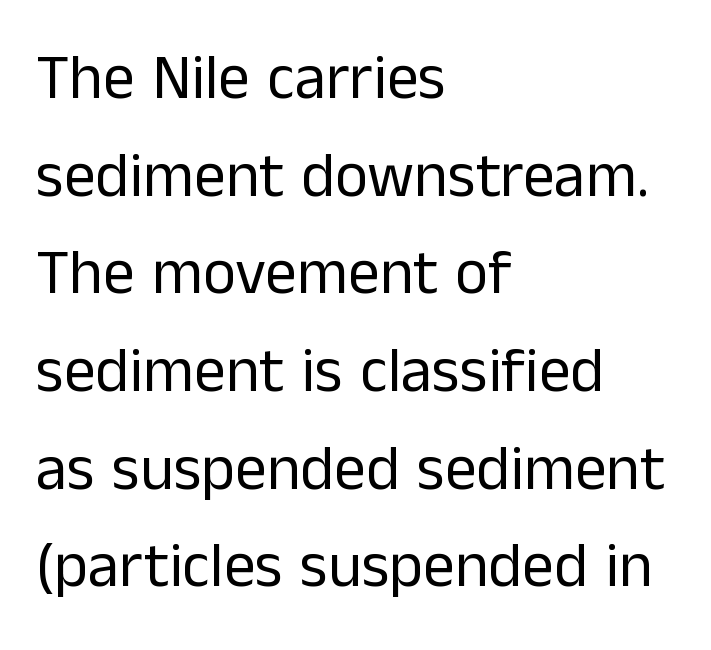
Letterform terminals end flat and unadorned throughout the passage. The gaps between neighbouring characters are ordinary and unremarkable. Unlike italic type, these characters show no tilt at all. Reading down the block, your eye returns to a fixed left position each line. The letterforms sit at book weight or below. A typesetter would call this proportional, since set widths differ per character.
